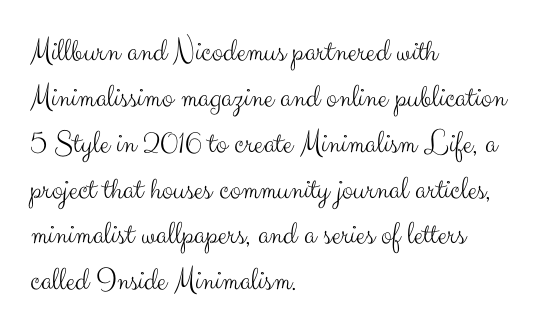
The type is set solid horizontally, with unmodified tracking. Leading matches the norm, producing a regular column. On a weight scale, this lands at 450 or below. Look at the bottom of the vertical strokes: they stop flat, with no serifs. Type without underlining.
